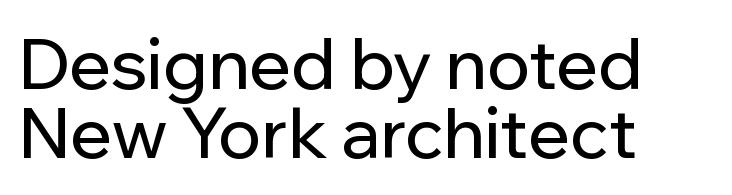
The image shows 70 px sans-serif type, upright; set left-aligned, tight line spacing (0.99x), normal letter spacing, not underlined; low stroke contrast and a medium x-height.
